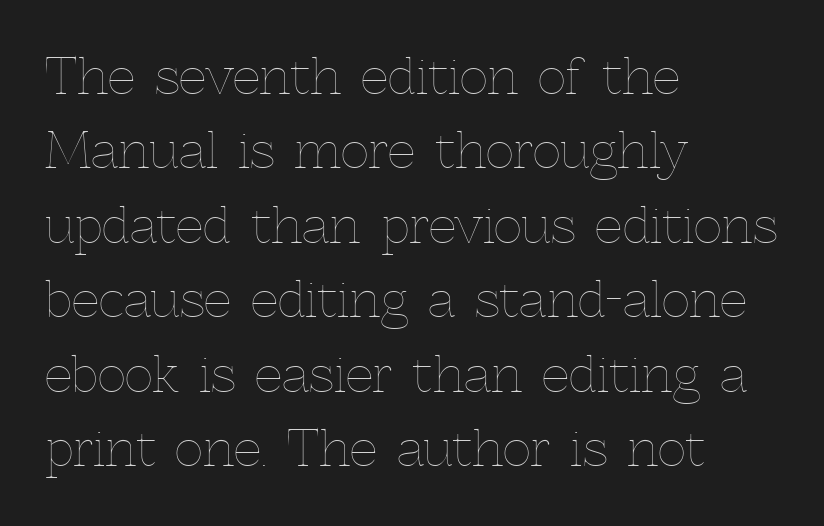
The letters advance in unequal steps, a hallmark of proportional type. The letters sit at their default tracking, neither squeezed nor spread. Each stroke keeps to a modest, everyday thickness or less. If you drew a line through each stem, it would be perfectly vertical. The passage shown is not underscored anywhere.
